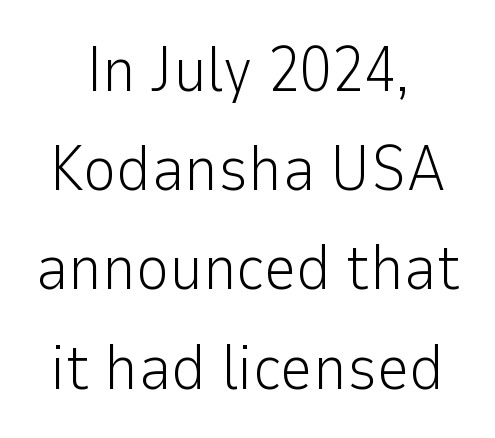
The font family rendered here belongs to the sans-serif group. Unbolded letterforms with no extra heft. Compared with typical body copy, the letter spacing here is the same. Leading matches the norm, producing a regular column. Spacing verdict: proportional, widths tailored to each character. Anything drawn beneath the words? Only blank space.
